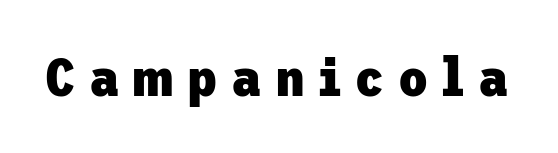
The image shows 55 px heavy sans-serif type, upright; set unusually wide letter spacing (+0.25 em), not underlined; low stroke contrast and a medium x-height.
